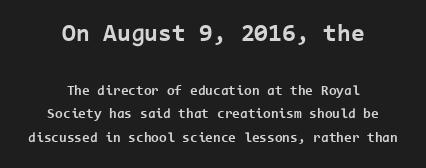
{"italic": "no", "bold": "yes", "underline": "no", "align": "center", "line_spacing": "normal", "line_spacing_ratio": 1.67, "letter_spacing": "normal", "letter_spacing_em": 0.0, "larger_block": "first", "size_ratio": 1.79, "glyph_px": 25}
